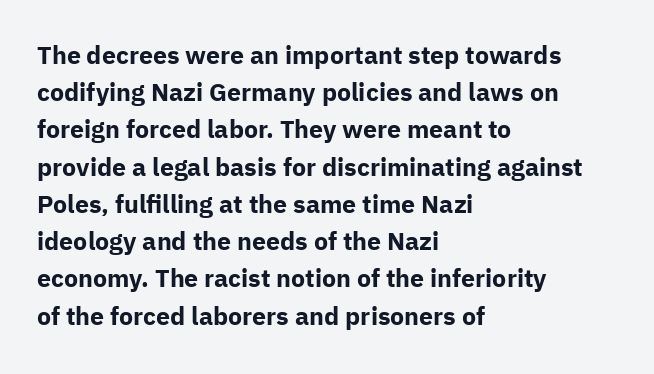
{"italic": "no", "bold": "yes", "underline": "no", "align": "left", "line_spacing": "normal", "line_spacing_ratio": 1.49, "letter_spacing": "normal", "letter_spacing_em": 0.0, "glyph_px": 25}
